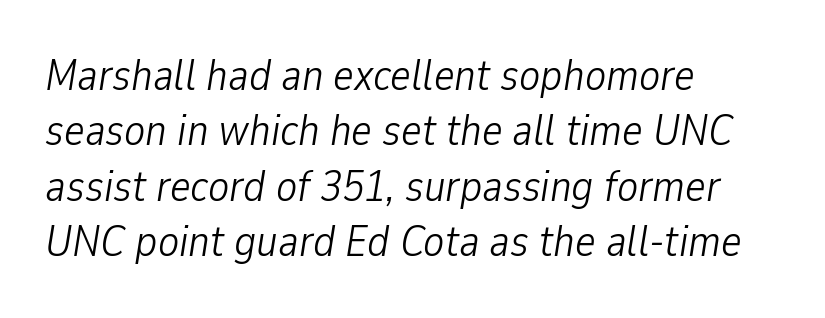
Q: Is the text bold? A: No.
Q: Is the text italic (slanted)? A: Yes, it leans right by about 9 degrees.
Q: Is the text underlined? A: No.
Q: How is the paragraph aligned? A: Left-aligned.
Q: Is the spacing between letters normal or unusually wide? A: Normal.
Q: Is the spacing between lines tight, normal or loose? A: Normal.
Q: Width (condensed, normal, or wide)? A: Condensed.
Q: Stroke contrast? A: Low.
Q: x-height? A: Medium.
Q: Monospaced? A: No.
